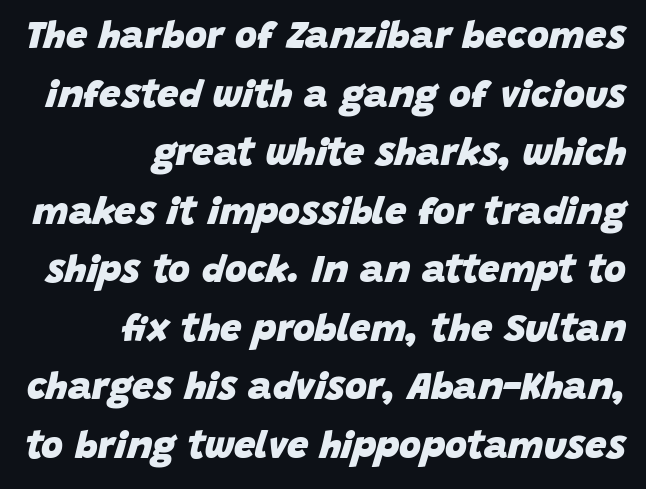
{"italic": "yes", "lean": "right", "slant_degrees": 15, "bold": "yes", "weight": "heavy", "width": "normal", "stroke_contrast": "low", "x_height": "large", "monospaced": "no", "underline": "no", "align": "right", "line_spacing": "normal", "line_spacing_ratio": 1.54, "letter_spacing": "normal", "letter_spacing_em": 0.0, "glyph_px": 38}
